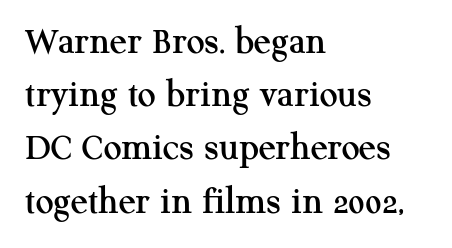
Q: Is the text italic (slanted)? A: No, it is upright.
Q: Is the typeface a serif or a sans-serif typeface? A: Serif.
Q: Is the text underlined? A: No.
Q: How is the paragraph aligned? A: Left-aligned.
Q: Is the spacing between letters normal or unusually wide? A: Normal.
Q: Is the spacing between lines tight, normal or loose? A: Normal.
Q: Width (condensed, normal, or wide)? A: Normal.
Q: Stroke contrast? A: Medium.
Q: x-height? A: Medium.
Q: Monospaced? A: No.
